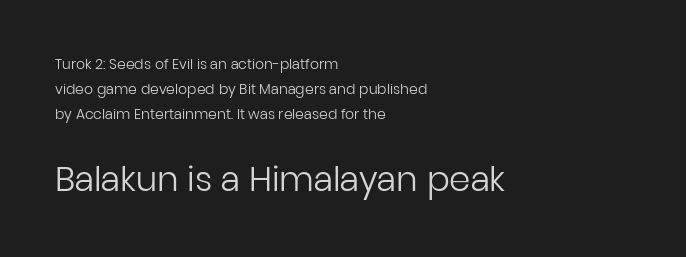
Q: Is the text bold? A: No.
Q: Is the text italic (slanted)? A: No, it is upright.
Q: Is the typeface a serif or a sans-serif typeface? A: Sans-serif.
Q: Is the text underlined? A: No.
Q: How is the paragraph aligned? A: Left-aligned.
Q: Is the spacing between letters normal or unusually wide? A: Normal.
Q: Which block of text is set in a larger size, the first (top) or the second (bottom)? A: The second (bottom) one.
Q: Width (condensed, normal, or wide)? A: Normal.
Q: Stroke contrast? A: Low.
Q: x-height? A: Medium.
Q: Monospaced? A: No.
